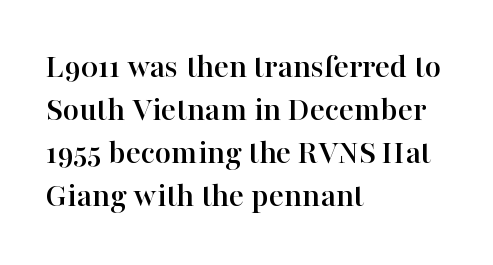
{"serif": "yes", "italic": "no", "width": "normal", "stroke_contrast": "high", "x_height": "medium", "monospaced": "no", "underline": "no", "align": "left", "line_spacing_ratio": 1.23, "letter_spacing": "normal", "letter_spacing_em": 0.0, "glyph_px": 35}
